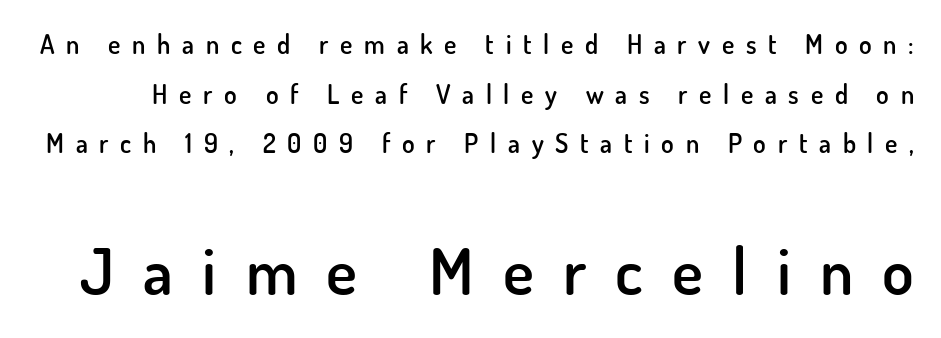
The image shows 65 px semibold sans-serif type, upright; set loose line spacing (1.91x), unusually wide letter spacing (+0.45 em), not underlined; the second (bottom) block is 2.5x larger; low stroke contrast and a small x-height.
